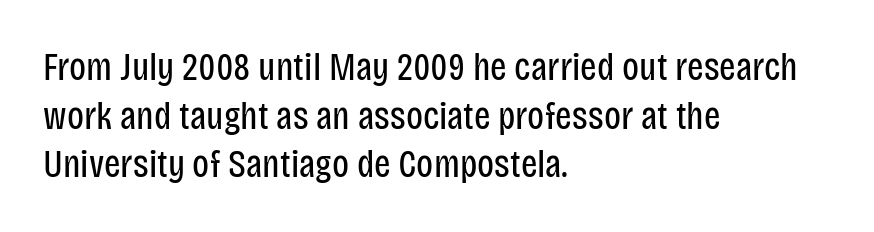
Q: Is the text bold? A: No.
Q: Is the text italic (slanted)? A: No, it is upright.
Q: Is the typeface a serif or a sans-serif typeface? A: Sans-serif.
Q: Is the text underlined? A: No.
Q: How is the paragraph aligned? A: Left-aligned.
Q: Is the spacing between letters normal or unusually wide? A: Normal.
Q: Is the spacing between lines tight, normal or loose? A: Normal.
Q: Width (condensed, normal, or wide)? A: Condensed.
Q: Stroke contrast? A: Low.
Q: x-height? A: Large.
Q: Monospaced? A: No.
